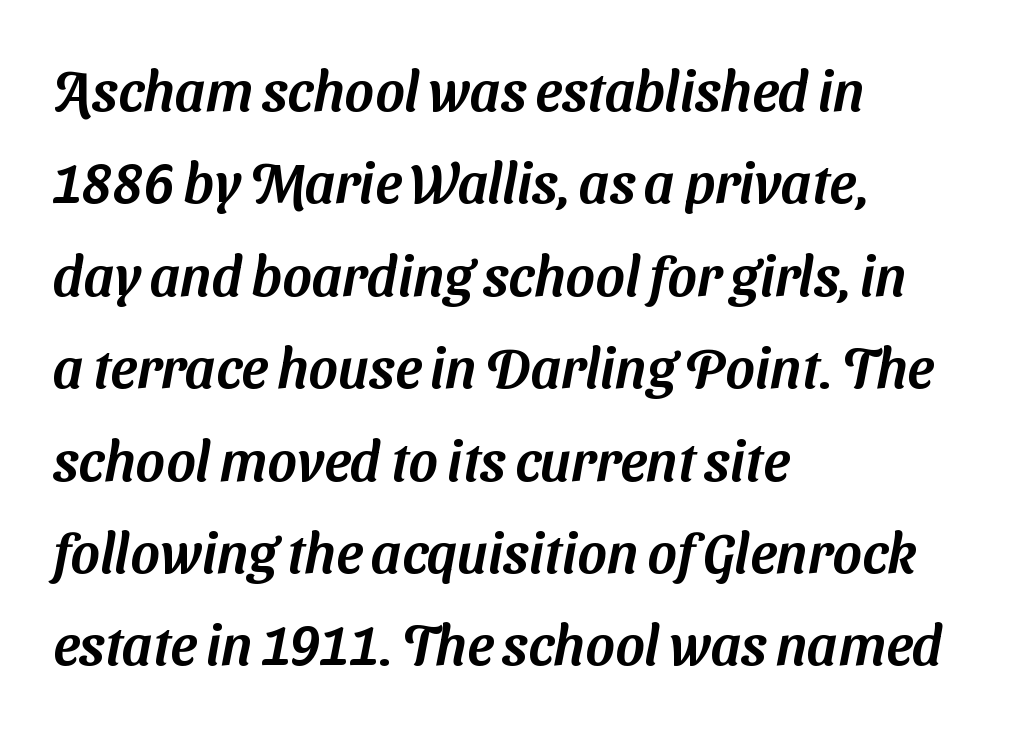
Q: Is the typeface a serif or a sans-serif typeface? A: Sans-serif.
Q: Is the text underlined? A: No.
Q: How is the paragraph aligned? A: Left-aligned.
Q: Is the spacing between letters normal or unusually wide? A: Normal.
Q: Is the spacing between lines tight, normal or loose? A: Normal.
Q: Width (condensed, normal, or wide)? A: Normal.
Q: Stroke contrast? A: Medium.
Q: x-height? A: Medium.
Q: Monospaced? A: No.
